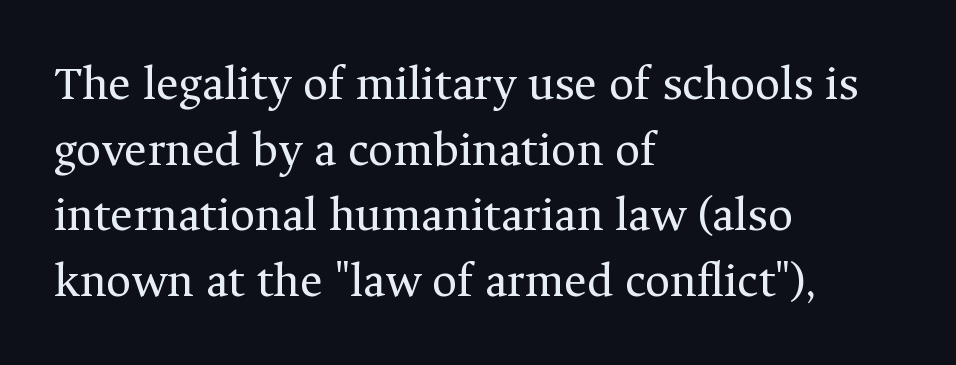
The strip under each line holds only bare page. The rendering uses a moderate line-height, typical for paragraphs. Small tapered or slab feet sit at the stroke ends, so this counts as serif. Unbolded letterforms with no extra heft. Words appear dense and cohesive because spacing is normal.
